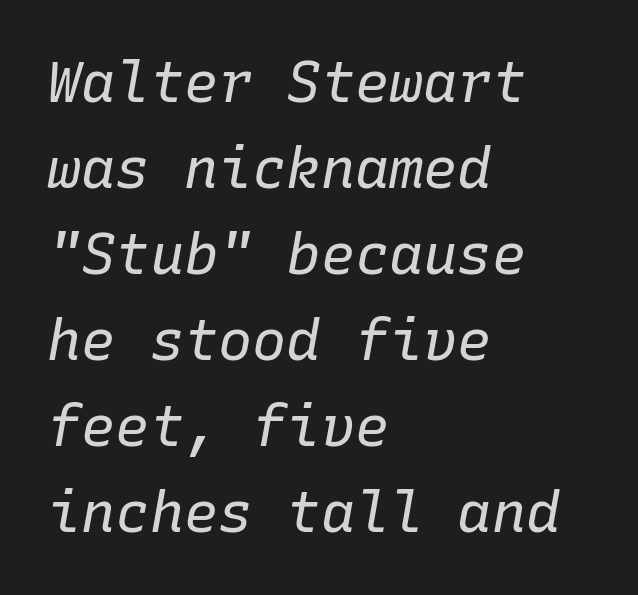
Here the designer chose a console-style face with uniform glyph widths. Baseline-to-baseline distance is the conventional proportion of letter height. Glyph-to-glyph distance matches everyday printed text. A light-to-regular cut is what we see here. Observe the lean: these are italic letterforms. Caption: multi-line text, flush left, ragged right.
